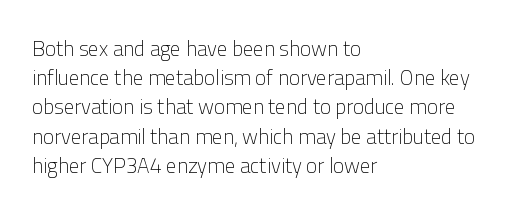
Q: Is the text bold? A: No.
Q: Is the text italic (slanted)? A: No, it is upright.
Q: Is the text underlined? A: No.
Q: How is the paragraph aligned? A: Left-aligned.
Q: Is the spacing between letters normal or unusually wide? A: Normal.
Q: Is the spacing between lines tight, normal or loose? A: Normal.
